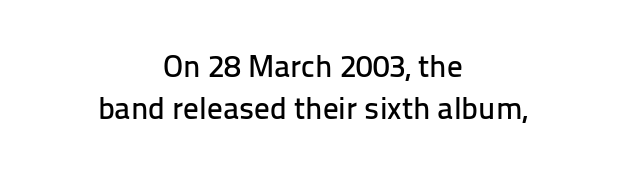
The image shows 31 px sans-serif type, upright; set centered, normal line spacing (1.35x), normal letter spacing, not underlined; low stroke contrast and a medium x-height.
